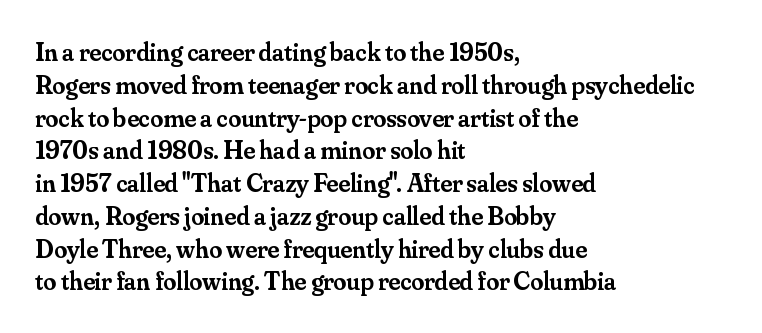
Q: Is the text bold? A: Semi-bold.
Q: Is the text italic (slanted)? A: No, it is upright.
Q: Is the text underlined? A: No.
Q: How is the paragraph aligned? A: Left-aligned.
Q: Is the spacing between letters normal or unusually wide? A: Normal.
Q: Is the spacing between lines tight, normal or loose? A: Normal.
